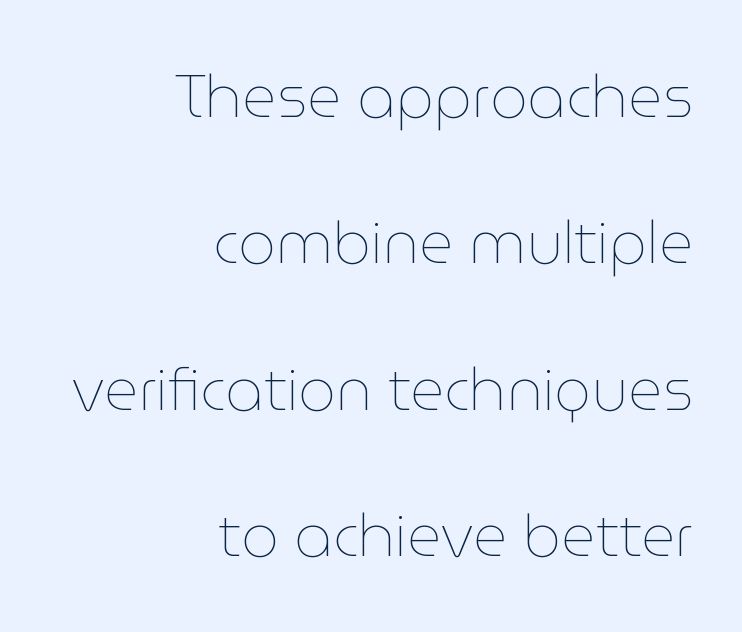
Widely set lines give the paragraph a tall, airy silhouette. Characters follow at the spacing the type designer built in. A light-to-regular cut is what we see here. The baseline area is clear. The passage shown is typed in a proportional face where columns would drift. In terms of posture, this sample is upright.
